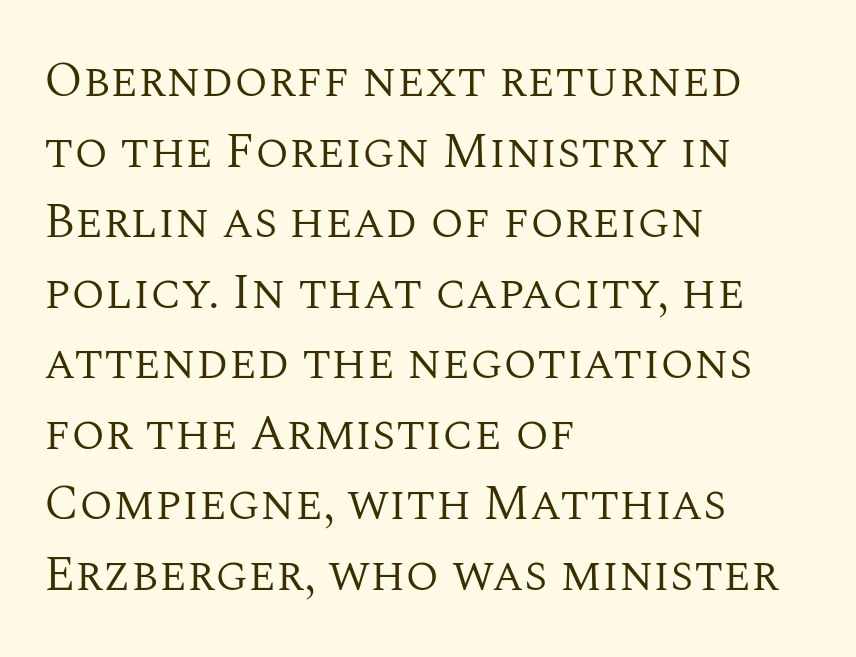
{"serif": "yes", "italic": "no", "bold": "no", "weight": "regular", "width": "normal", "stroke_contrast": "medium", "x_height": "large", "monospaced": "no", "underline": "no", "align": "left", "line_spacing": "normal", "line_spacing_ratio": 1.44, "letter_spacing": "normal", "letter_spacing_em": 0.0, "glyph_px": 49}
